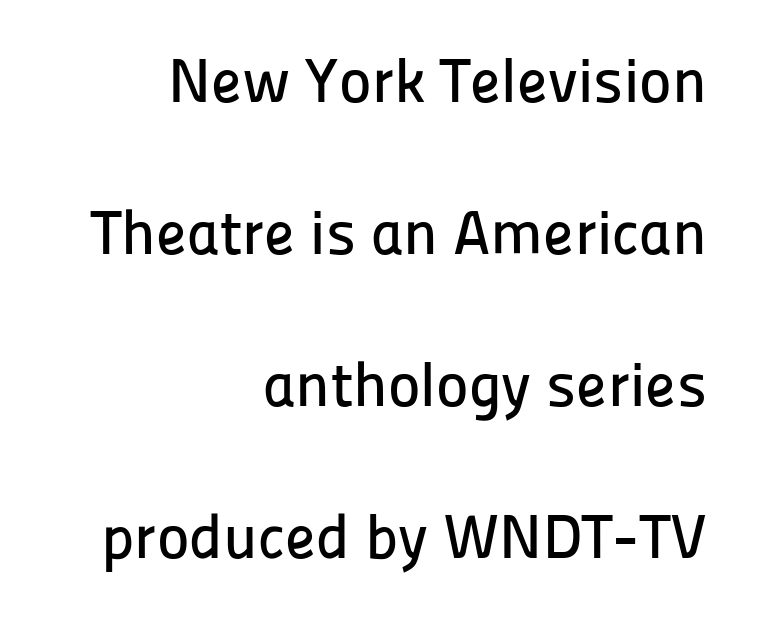
Q: Is the text italic (slanted)? A: No, it is upright.
Q: Is the typeface a serif or a sans-serif typeface? A: Sans-serif.
Q: Is the text underlined? A: No.
Q: How is the paragraph aligned? A: Right-aligned.
Q: Is the spacing between letters normal or unusually wide? A: Normal.
Q: Is the spacing between lines tight, normal or loose? A: Loose.
Q: Width (condensed, normal, or wide)? A: Normal.
Q: Stroke contrast? A: Low.
Q: x-height? A: Medium.
Q: Monospaced? A: No.
